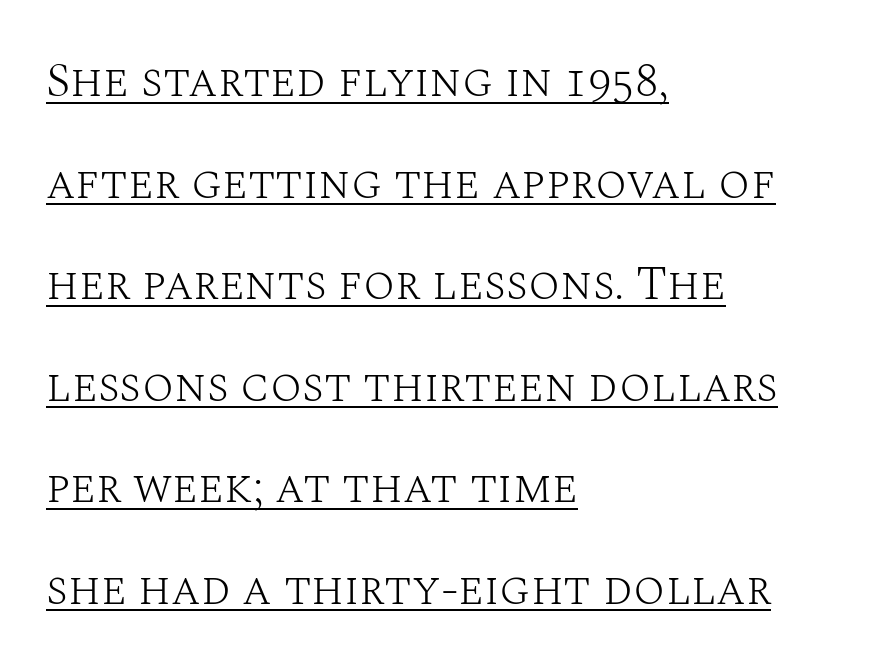
Q: Is the text bold? A: No.
Q: Is the text italic (slanted)? A: No, it is upright.
Q: Is the typeface a serif or a sans-serif typeface? A: Serif.
Q: Is the text underlined? A: Yes.
Q: How is the paragraph aligned? A: Left-aligned.
Q: Is the spacing between letters normal or unusually wide? A: Normal.
Q: Is the spacing between lines tight, normal or loose? A: Loose.
Q: Width (condensed, normal, or wide)? A: Normal.
Q: Stroke contrast? A: Medium.
Q: x-height? A: Large.
Q: Monospaced? A: No.
